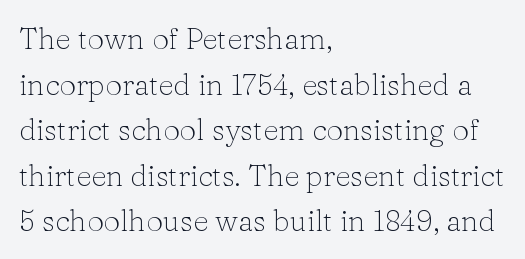
The image shows 30 px light serif type, upright; set left-aligned, normal line spacing (1.52x), normal letter spacing, not underlined; low stroke contrast and a medium x-height.
